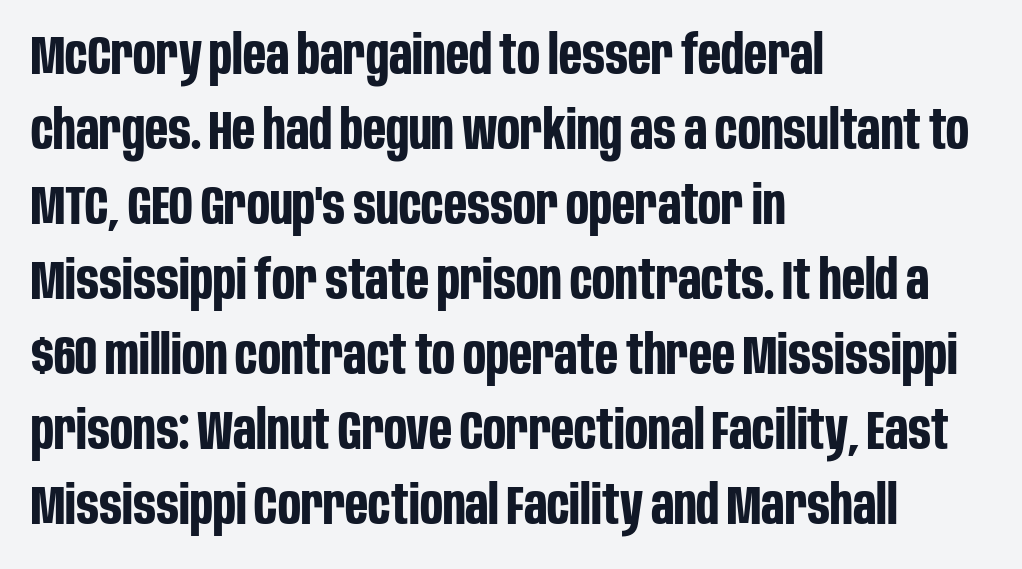
{"serif": "no", "italic": "no", "bold": "yes", "weight": "bold", "width": "condensed", "stroke_contrast": "low", "x_height": "large", "monospaced": "no", "underline": "no", "align": "left", "line_spacing": "normal", "line_spacing_ratio": 1.39, "letter_spacing": "normal", "letter_spacing_em": 0.0, "glyph_px": 54}
